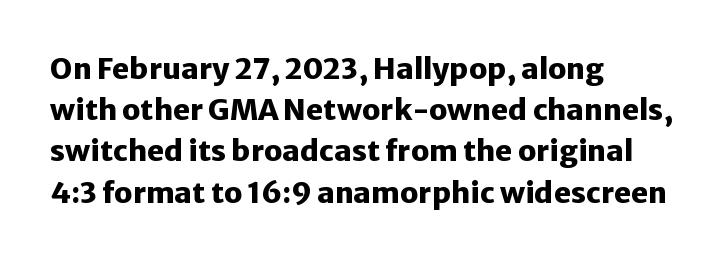
The image shows 29 px heavy sans-serif type, upright; set left-aligned, normal line spacing (1.42x), normal letter spacing, not underlined; low stroke contrast and a medium x-height.
